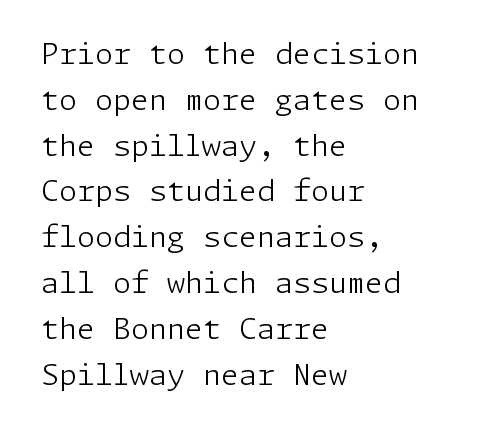
{"serif": "no", "italic": "no", "bold": "no", "weight": "light", "width": "normal", "stroke_contrast": "low", "x_height": "medium", "underline": "no", "align": "left", "line_spacing": "normal", "line_spacing_ratio": 1.58, "letter_spacing": "normal", "letter_spacing_em": 0.0, "glyph_px": 29}
